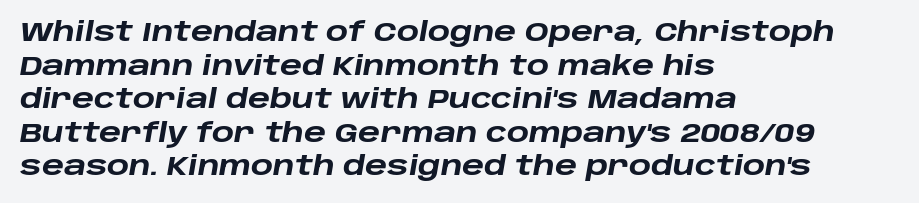
{"italic": "yes", "lean": "right", "slant_degrees": 10, "bold": "yes", "underline": "no", "align": "left", "line_spacing": "normal", "line_spacing_ratio": 1.29, "letter_spacing": "normal", "letter_spacing_em": 0.0, "glyph_px": 26}
